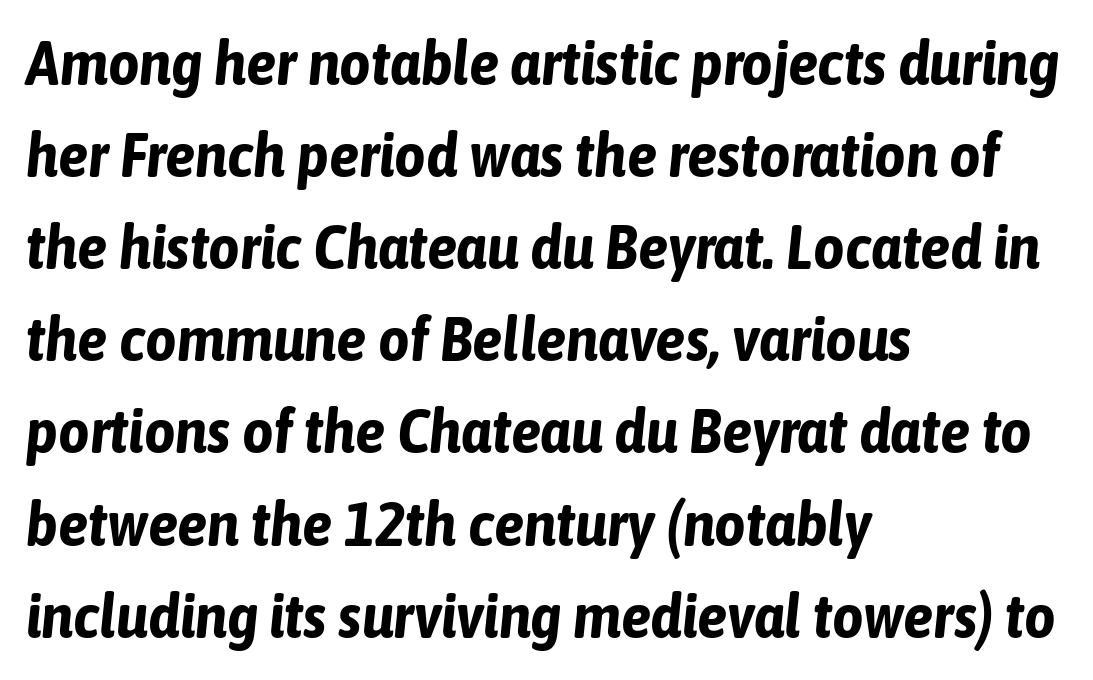
{"italic": "yes", "lean": "right", "slant_degrees": 6, "bold": "yes", "weight": "bold", "width": "condensed", "stroke_contrast": "low", "x_height": "medium", "monospaced": "no", "underline": "no", "align": "left", "line_spacing": "normal", "line_spacing_ratio": 1.51, "letter_spacing": "normal", "letter_spacing_em": 0.0, "glyph_px": 61}
